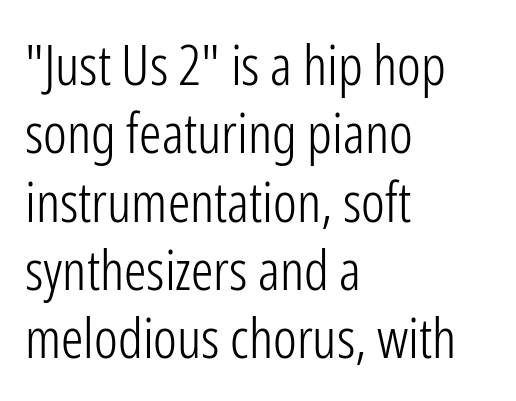
Q: Is the text bold? A: No.
Q: Is the text italic (slanted)? A: No, it is upright.
Q: Is the typeface a serif or a sans-serif typeface? A: Sans-serif.
Q: Is the text underlined? A: No.
Q: How is the paragraph aligned? A: Left-aligned.
Q: Is the spacing between letters normal or unusually wide? A: Normal.
Q: Width (condensed, normal, or wide)? A: Condensed.
Q: Stroke contrast? A: Low.
Q: x-height? A: Medium.
Q: Monospaced? A: No.
